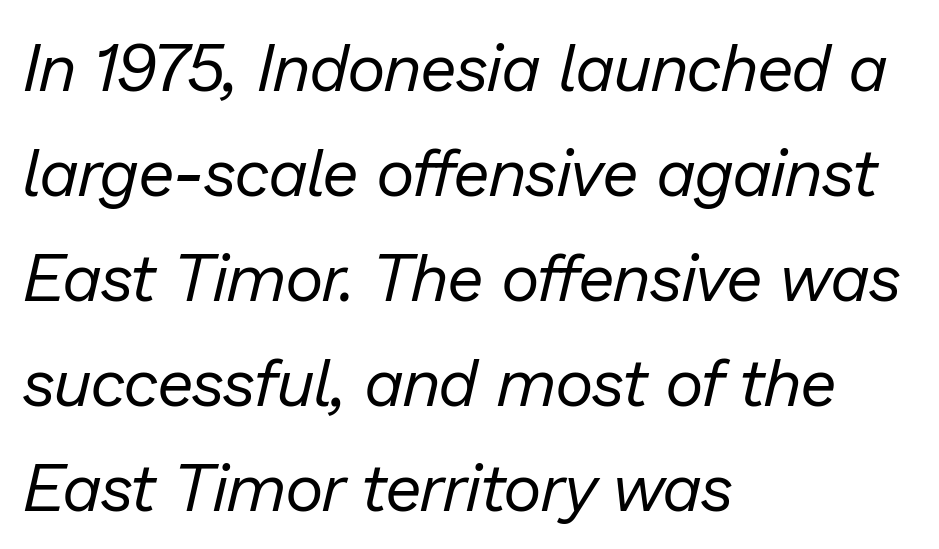
{"italic": "yes", "lean": "right", "slant_degrees": 13, "bold": "no", "weight": "regular", "width": "normal", "stroke_contrast": "low", "x_height": "medium", "monospaced": "no", "underline": "no", "align": "left", "line_spacing": "normal", "line_spacing_ratio": 1.59, "letter_spacing": "normal", "letter_spacing_em": 0.0, "glyph_px": 66}
